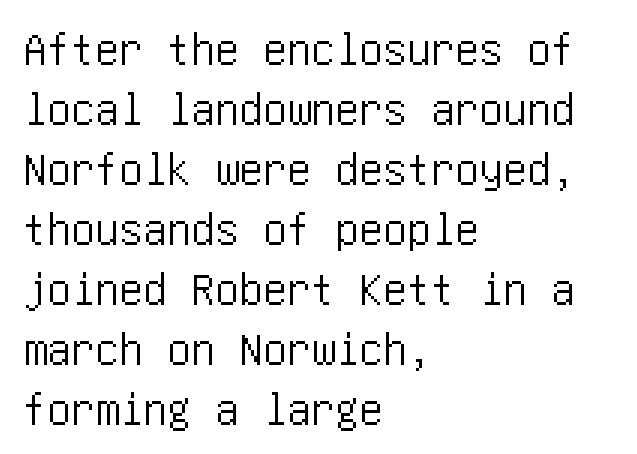
{"serif": "no", "italic": "no", "width": "condensed", "stroke_contrast": "low", "x_height": "large", "underline": "no", "align": "left", "line_spacing": "normal", "line_spacing_ratio": 1.25, "letter_spacing": "normal", "letter_spacing_em": 0.0, "glyph_px": 48}
